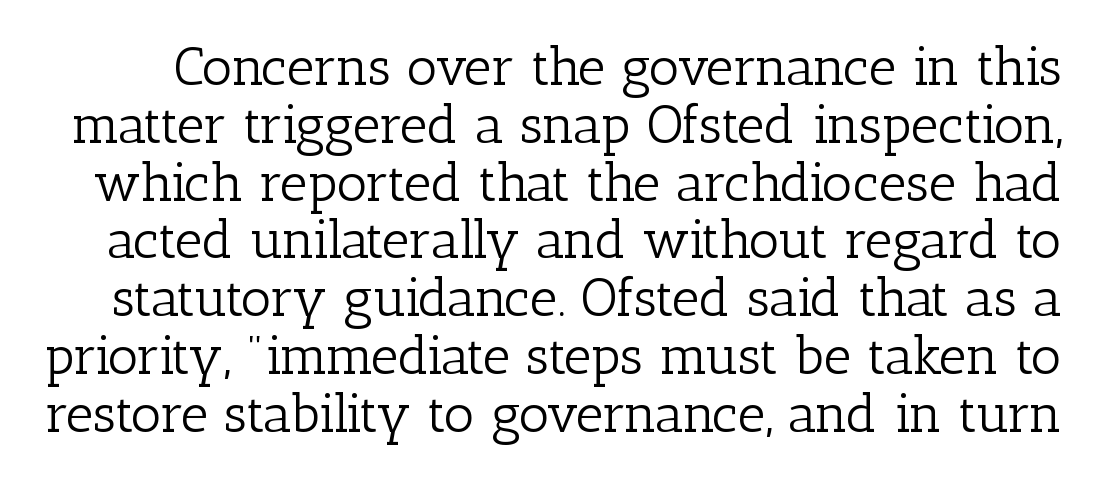
{"serif": "yes", "italic": "no", "bold": "no", "weight": "light", "width": "normal", "stroke_contrast": "low", "x_height": "medium", "monospaced": "no", "underline": "no", "line_spacing": "tight", "line_spacing_ratio": 1.07, "letter_spacing": "normal", "letter_spacing_em": 0.0, "glyph_px": 54}
